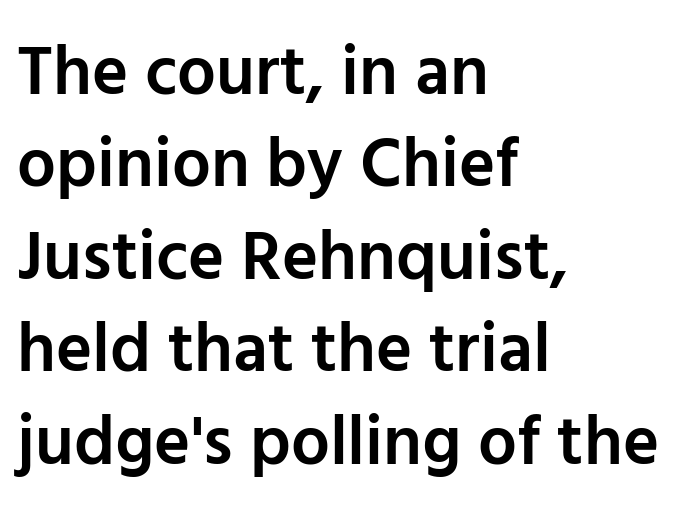
{"serif": "no", "italic": "no", "bold": "semi", "weight": "semibold", "width": "normal", "stroke_contrast": "low", "x_height": "medium", "monospaced": "no", "underline": "no", "align": "left", "line_spacing": "normal", "line_spacing_ratio": 1.34, "letter_spacing": "normal", "letter_spacing_em": 0.0, "glyph_px": 69}
